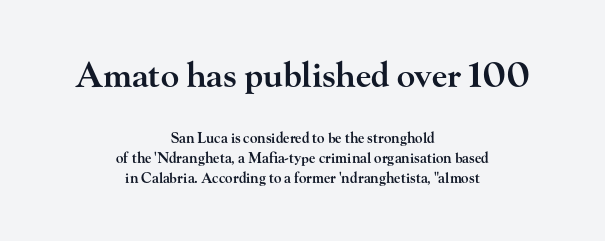
Q: Is the text bold? A: Semi-bold.
Q: Is the text italic (slanted)? A: No, it is upright.
Q: Is the typeface a serif or a sans-serif typeface? A: Serif.
Q: Is the text underlined? A: No.
Q: How is the paragraph aligned? A: Centered.
Q: Is the spacing between letters normal or unusually wide? A: Normal.
Q: Is the spacing between lines tight, normal or loose? A: Normal.
Q: Which block of text is set in a larger size, the first (top) or the second (bottom)? A: The first (top) one.
Q: Width (condensed, normal, or wide)? A: Wide.
Q: Stroke contrast? A: High.
Q: x-height? A: Small.
Q: Monospaced? A: No.
